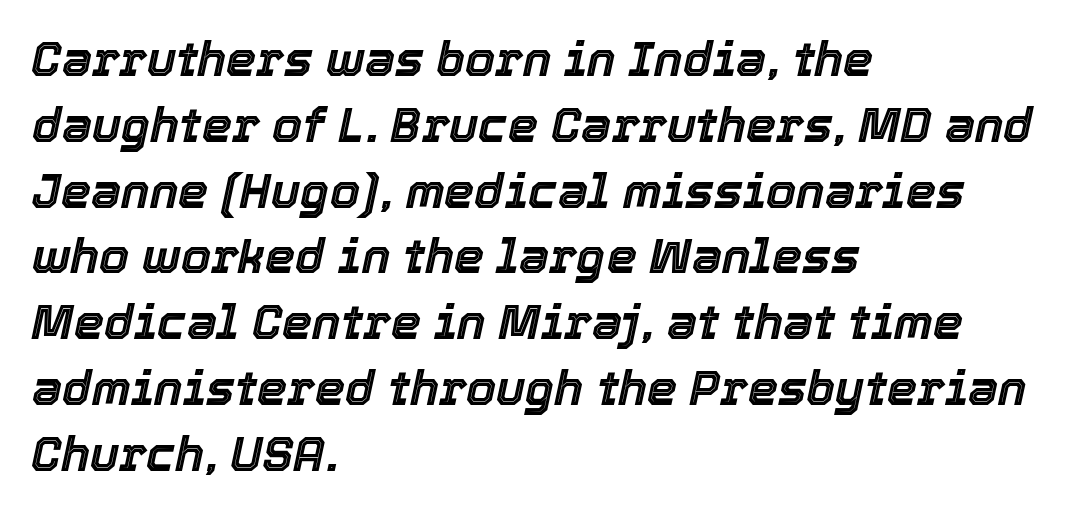
Here the designer chose a conventional face with non-uniform glyph widths. This sample uses plain, unmodified letter spacing. The passage shown is not underscored anywhere. It's the slanting kind of type. Typeset ragged right — the left edge is the straight one.
